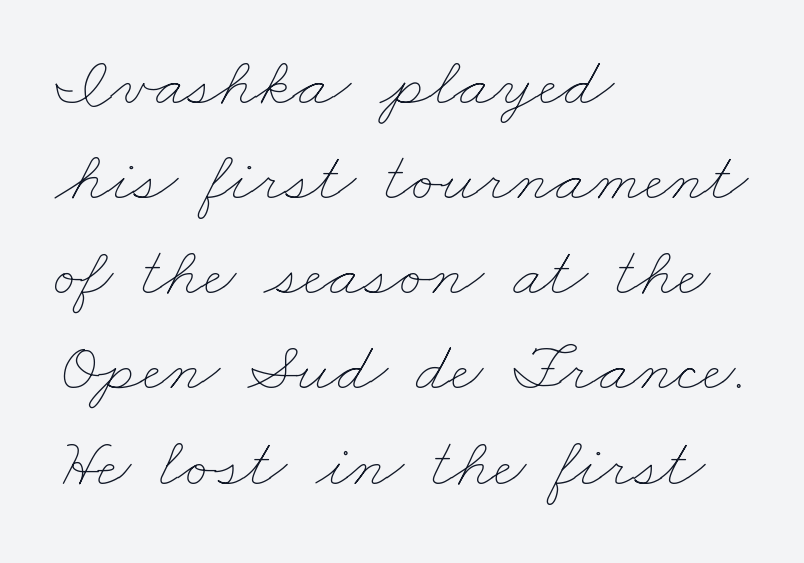
Q: Is the text bold? A: No.
Q: Is the text underlined? A: No.
Q: How is the paragraph aligned? A: Left-aligned.
Q: Is the spacing between letters normal or unusually wide? A: Normal.
Q: Is the spacing between lines tight, normal or loose? A: Normal.
Q: Width (condensed, normal, or wide)? A: Wide.
Q: Stroke contrast? A: Low.
Q: x-height? A: Small.
Q: Monospaced? A: No.
